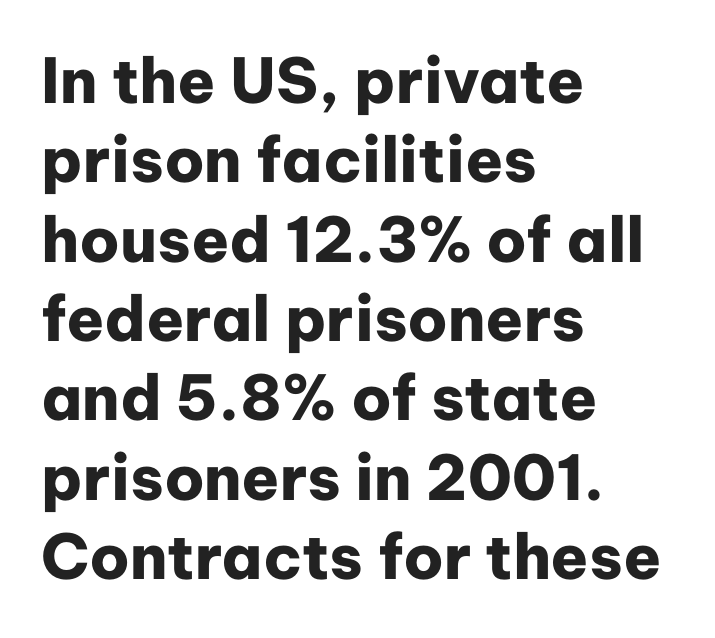
This is sans-serif lettering, the kind often seen on screens and signage. Check under the words: just untouched page. I'd describe the lettering as bold — thick and assertive. The passage shown is typed in a proportional face where columns would drift.
